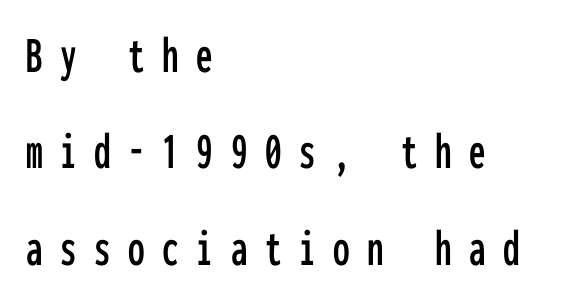
{"serif": "no", "italic": "no", "width": "condensed", "stroke_contrast": "low", "x_height": "medium", "monospaced": "yes", "underline": "no", "align": "left", "line_spacing_ratio": 1.82, "letter_spacing": "wide", "letter_spacing_em": 0.33, "glyph_px": 53}
